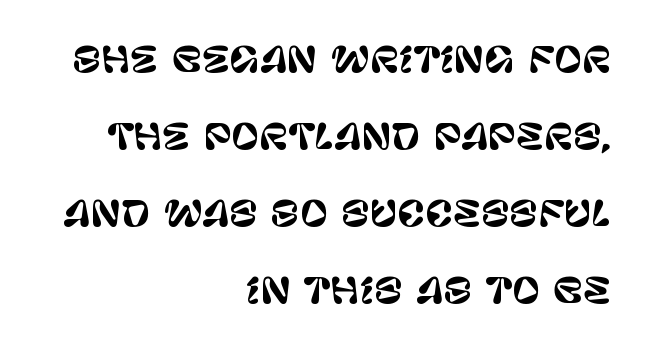
{"serif": "no", "width": "normal", "stroke_contrast": "low", "x_height": "large", "monospaced": "no", "underline": "no", "align": "right", "line_spacing": "loose", "line_spacing_ratio": 2.26, "letter_spacing": "normal", "letter_spacing_em": 0.0, "glyph_px": 34}
